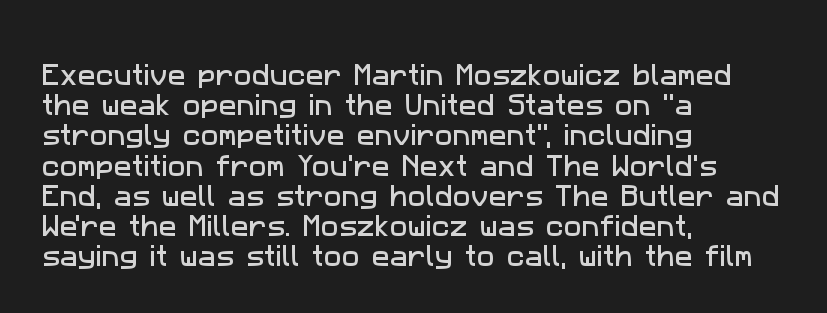
Q: Is the text underlined? A: No.
Q: How is the paragraph aligned? A: Left-aligned.
Q: Is the spacing between letters normal or unusually wide? A: Normal.
Q: Is the spacing between lines tight, normal or loose? A: Normal.
